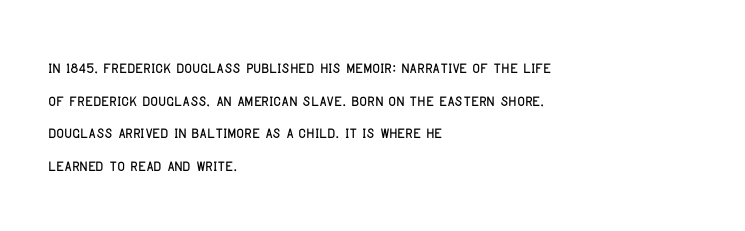
The line-height multiplier appears to be the usual default. Posture: straight, roman, zero tilt. This sample uses plain, unmodified letter spacing. No word sits above an underline.
